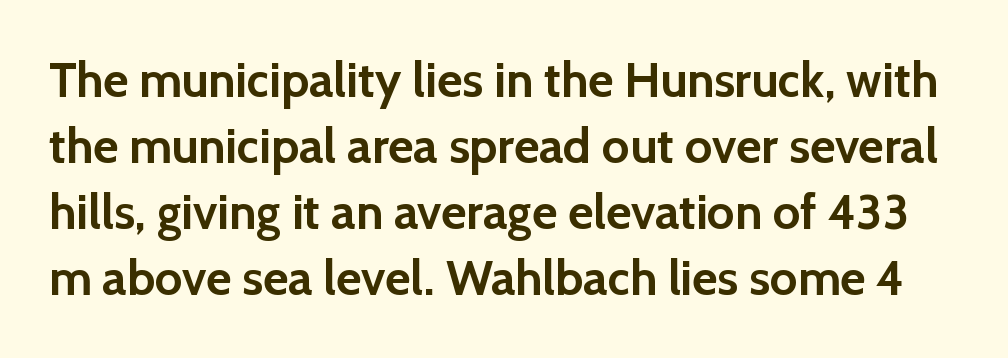
{"serif": "no", "italic": "no", "bold": "yes", "weight": "semibold", "width": "normal", "x_height": "medium", "monospaced": "no", "underline": "no", "line_spacing": "normal", "line_spacing_ratio": 1.35, "letter_spacing": "normal", "letter_spacing_em": 0.0, "glyph_px": 49}
